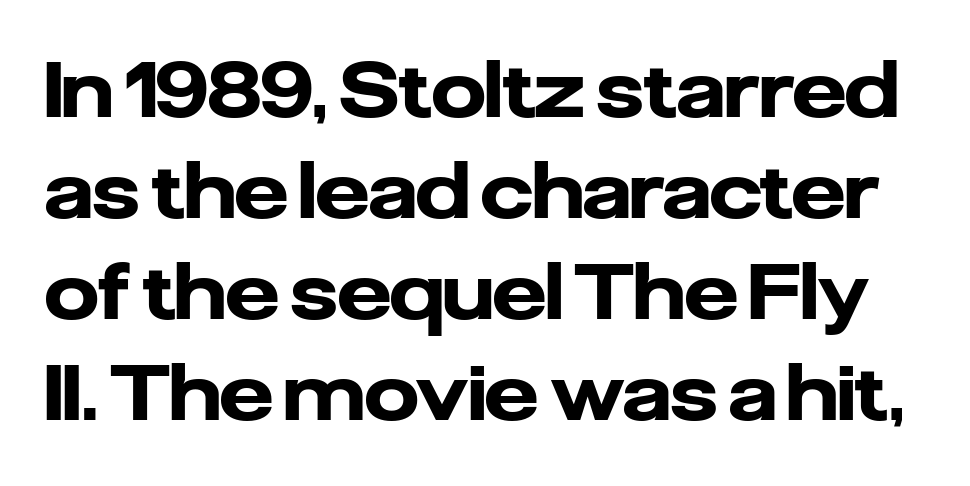
Is the letter spacing exaggerated? No — it looks like the ordinary default. Looks like regular typesetting: each glyph gets only the width it needs. Notice how thick the strokes are: this is what a full bold looks like. The space directly below the letters is spotless. Every character sits straight up, as roman type does. The text was rendered using a sans face with plain stroke endings.
